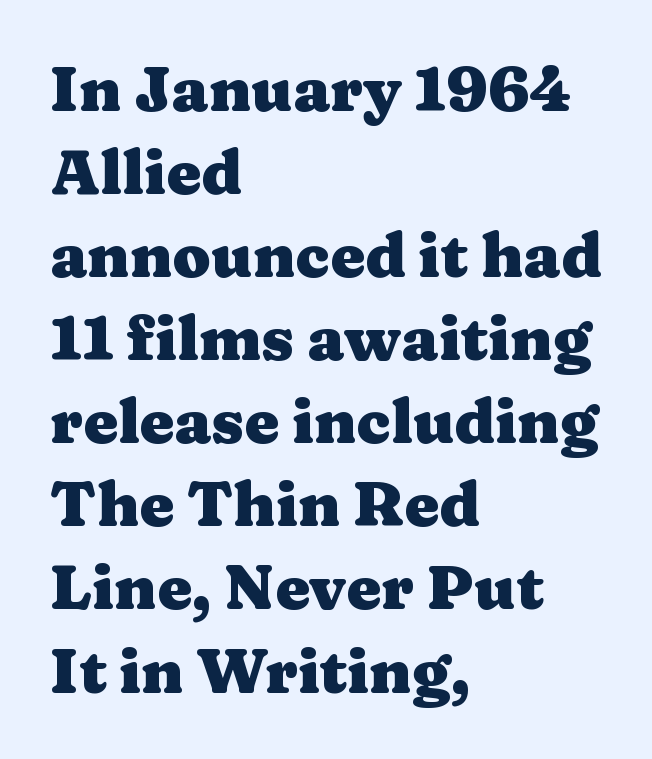
Varying glyph widths throughout — classic text-font behaviour. Italic? Not at all — the glyphs are vertical. A bare baseline throughout the passage. Casual observation: everything's shoved over to the left. One glance says typical: line gaps are just what's usual. Unlike a clean sans, this face finishes its strokes with serifs.
